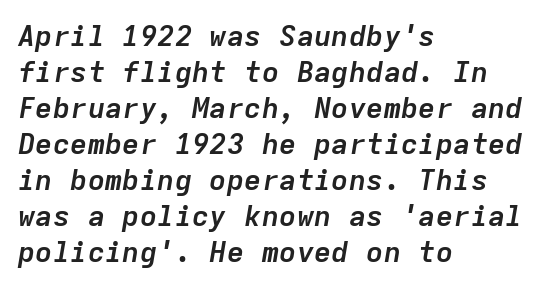
Strokes here are thick enough to call this a true bold. Glance below the letters and you will spot only blank space. Quick note: italic. Line beginnings align vertically; line endings do not.
